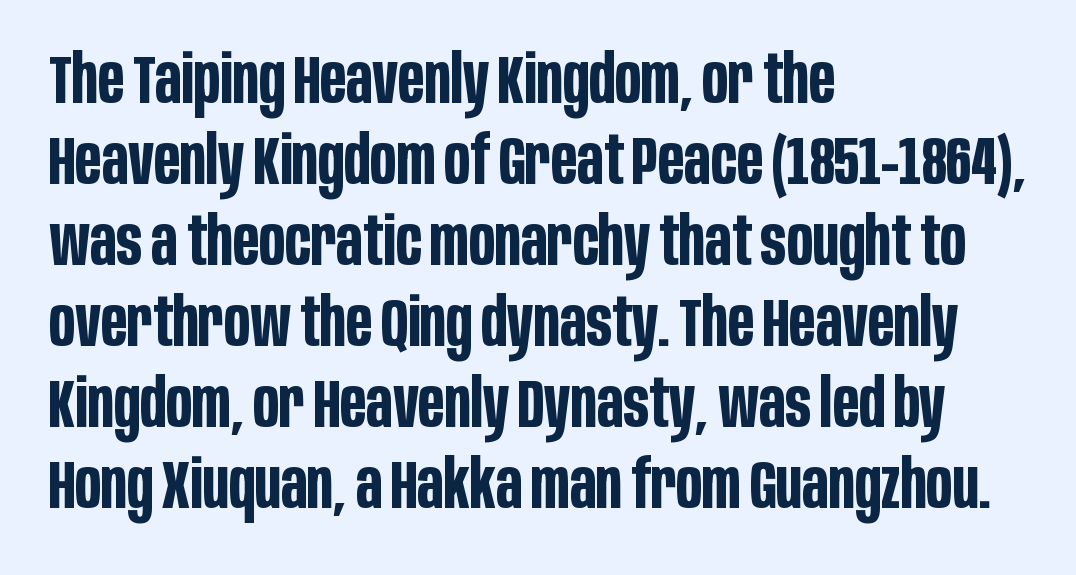
Q: Is the text bold? A: Yes.
Q: Is the text italic (slanted)? A: No, it is upright.
Q: Is the typeface a serif or a sans-serif typeface? A: Sans-serif.
Q: Is the text underlined? A: No.
Q: How is the paragraph aligned? A: Left-aligned.
Q: Is the spacing between letters normal or unusually wide? A: Normal.
Q: Width (condensed, normal, or wide)? A: Condensed.
Q: Stroke contrast? A: Low.
Q: x-height? A: Large.
Q: Monospaced? A: No.
